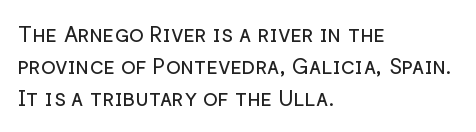
Weight: in the light-to-regular range. These lines keep a tight, regular rhythm from letter to letter. Any mark beneath the type? The region is blank. Left-aligned paragraph, ragged on the right. If you drew a line through each stem, it would be perfectly vertical. Honestly, the row spacing looks completely unremarkable.
